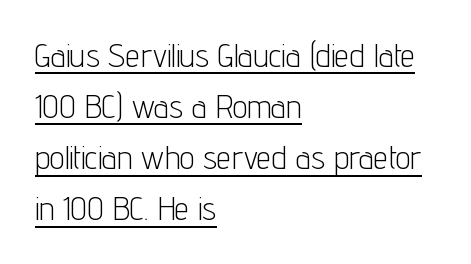
Q: Is the text bold? A: No.
Q: Is the text italic (slanted)? A: No, it is upright.
Q: Is the typeface a serif or a sans-serif typeface? A: Sans-serif.
Q: Is the text underlined? A: Yes.
Q: How is the paragraph aligned? A: Left-aligned.
Q: Is the spacing between letters normal or unusually wide? A: Normal.
Q: Is the spacing between lines tight, normal or loose? A: Normal.
Q: Width (condensed, normal, or wide)? A: Condensed.
Q: Stroke contrast? A: Low.
Q: x-height? A: Medium.
Q: Monospaced? A: No.
